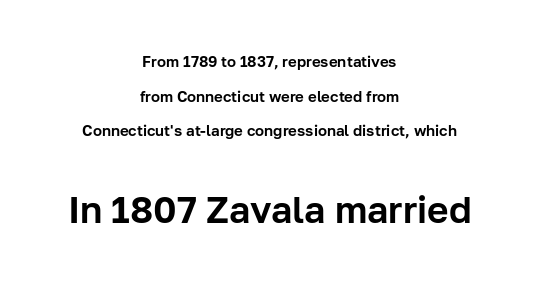
Q: Is the text italic (slanted)? A: No, it is upright.
Q: Is the typeface a serif or a sans-serif typeface? A: Sans-serif.
Q: Is the text underlined? A: No.
Q: How is the paragraph aligned? A: Centered.
Q: Is the spacing between letters normal or unusually wide? A: Normal.
Q: Is the spacing between lines tight, normal or loose? A: Loose.
Q: Which block of text is set in a larger size, the first (top) or the second (bottom)? A: The second (bottom) one.
Q: Width (condensed, normal, or wide)? A: Normal.
Q: Stroke contrast? A: Low.
Q: x-height? A: Medium.
Q: Monospaced? A: No.
